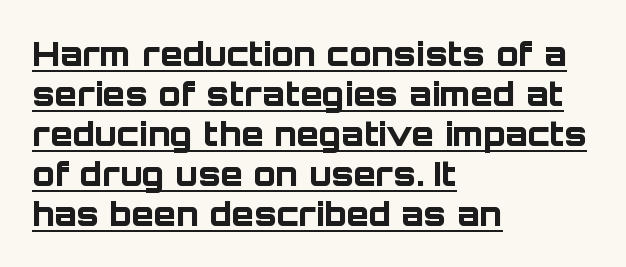
Q: Is the text bold? A: Yes.
Q: Is the text italic (slanted)? A: No, it is upright.
Q: Is the typeface a serif or a sans-serif typeface? A: Sans-serif.
Q: Is the text underlined? A: Yes.
Q: How is the paragraph aligned? A: Left-aligned.
Q: Is the spacing between letters normal or unusually wide? A: Normal.
Q: Width (condensed, normal, or wide)? A: Normal.
Q: Stroke contrast? A: Low.
Q: x-height? A: Large.
Q: Monospaced? A: No.
